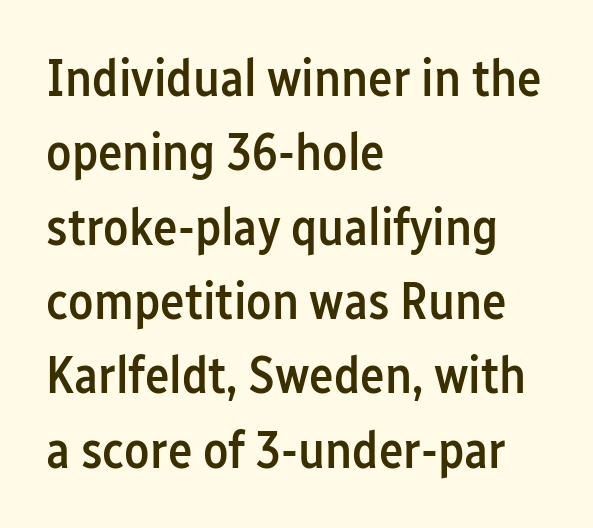
Q: Is the text bold? A: Semi-bold.
Q: Is the text italic (slanted)? A: No, it is upright.
Q: Is the typeface a serif or a sans-serif typeface? A: Sans-serif.
Q: Is the text underlined? A: No.
Q: How is the paragraph aligned? A: Left-aligned.
Q: Is the spacing between letters normal or unusually wide? A: Normal.
Q: Is the spacing between lines tight, normal or loose? A: Normal.
Q: Width (condensed, normal, or wide)? A: Condensed.
Q: Stroke contrast? A: Low.
Q: x-height? A: Medium.
Q: Monospaced? A: No.
